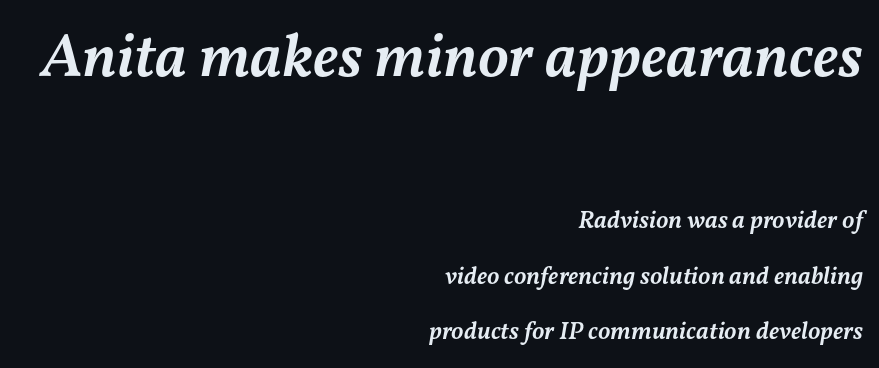
Q: Is the text bold? A: Semi-bold.
Q: Is the text italic (slanted)? A: Yes, it leans right by about 11 degrees.
Q: Is the text underlined? A: No.
Q: How is the paragraph aligned? A: Right-aligned.
Q: Is the spacing between letters normal or unusually wide? A: Normal.
Q: Is the spacing between lines tight, normal or loose? A: Loose.
Q: Which block of text is set in a larger size, the first (top) or the second (bottom)? A: The first (top) one.
Q: Width (condensed, normal, or wide)? A: Normal.
Q: Stroke contrast? A: Medium.
Q: x-height? A: Medium.
Q: Monospaced? A: No.
